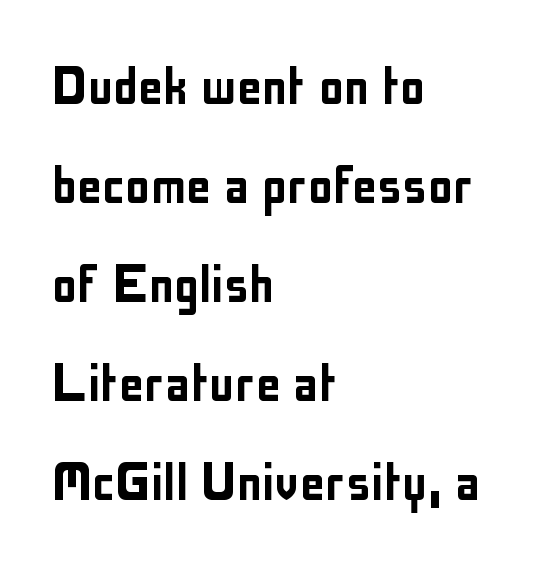
Q: Is the text italic (slanted)? A: No, it is upright.
Q: Is the typeface a serif or a sans-serif typeface? A: Sans-serif.
Q: Is the text underlined? A: No.
Q: How is the paragraph aligned? A: Left-aligned.
Q: Is the spacing between letters normal or unusually wide? A: Normal.
Q: Is the spacing between lines tight, normal or loose? A: Normal.
Q: Width (condensed, normal, or wide)? A: Condensed.
Q: Stroke contrast? A: Low.
Q: x-height? A: Medium.
Q: Monospaced? A: No.
